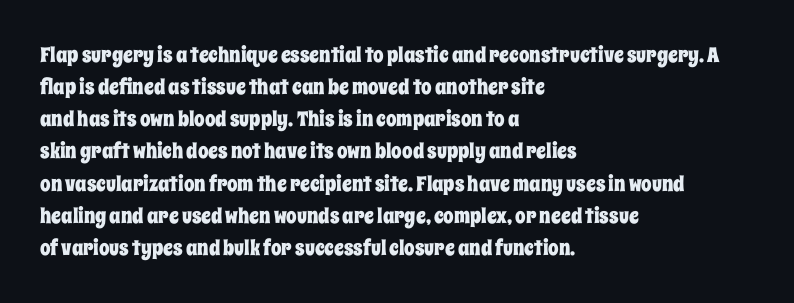
Q: Is the text italic (slanted)? A: No, it is upright.
Q: Is the text underlined? A: No.
Q: How is the paragraph aligned? A: Left-aligned.
Q: Is the spacing between letters normal or unusually wide? A: Normal.
Q: Is the spacing between lines tight, normal or loose? A: Normal.
